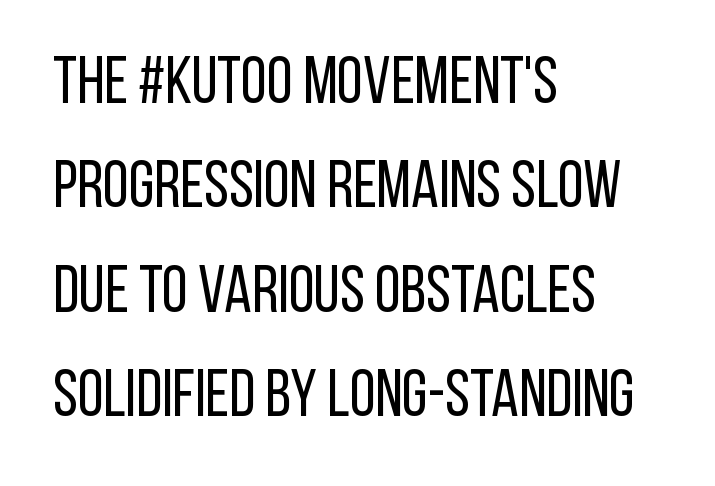
Q: Is the text bold? A: No.
Q: Is the text italic (slanted)? A: No, it is upright.
Q: Is the typeface a serif or a sans-serif typeface? A: Sans-serif.
Q: Is the text underlined? A: No.
Q: How is the paragraph aligned? A: Left-aligned.
Q: Is the spacing between letters normal or unusually wide? A: Normal.
Q: Is the spacing between lines tight, normal or loose? A: Normal.
Q: Width (condensed, normal, or wide)? A: Condensed.
Q: Stroke contrast? A: Low.
Q: x-height? A: Large.
Q: Monospaced? A: No.
